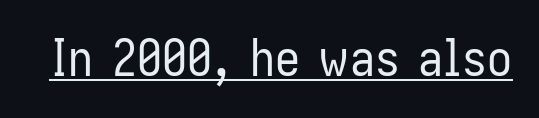
Q: Is the text bold? A: No.
Q: Is the text italic (slanted)? A: No, it is upright.
Q: Is the typeface a serif or a sans-serif typeface? A: Sans-serif.
Q: Is the text underlined? A: Yes.
Q: Is the spacing between letters normal or unusually wide? A: Normal.
Q: Width (condensed, normal, or wide)? A: Condensed.
Q: Stroke contrast? A: Low.
Q: x-height? A: Medium.
Q: Monospaced? A: No.
